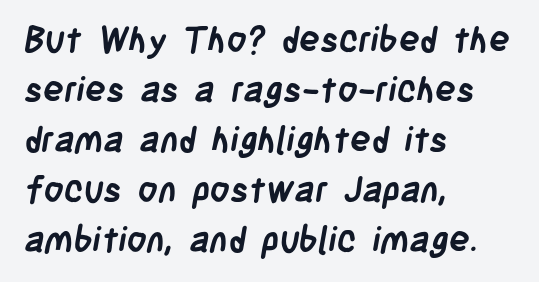
Q: Is the text bold? A: Yes.
Q: Is the typeface a serif or a sans-serif typeface? A: Sans-serif.
Q: Is the text underlined? A: No.
Q: How is the paragraph aligned? A: Left-aligned.
Q: Is the spacing between letters normal or unusually wide? A: Normal.
Q: Is the spacing between lines tight, normal or loose? A: Normal.
Q: Width (condensed, normal, or wide)? A: Condensed.
Q: Stroke contrast? A: Low.
Q: x-height? A: Large.
Q: Monospaced? A: No.
